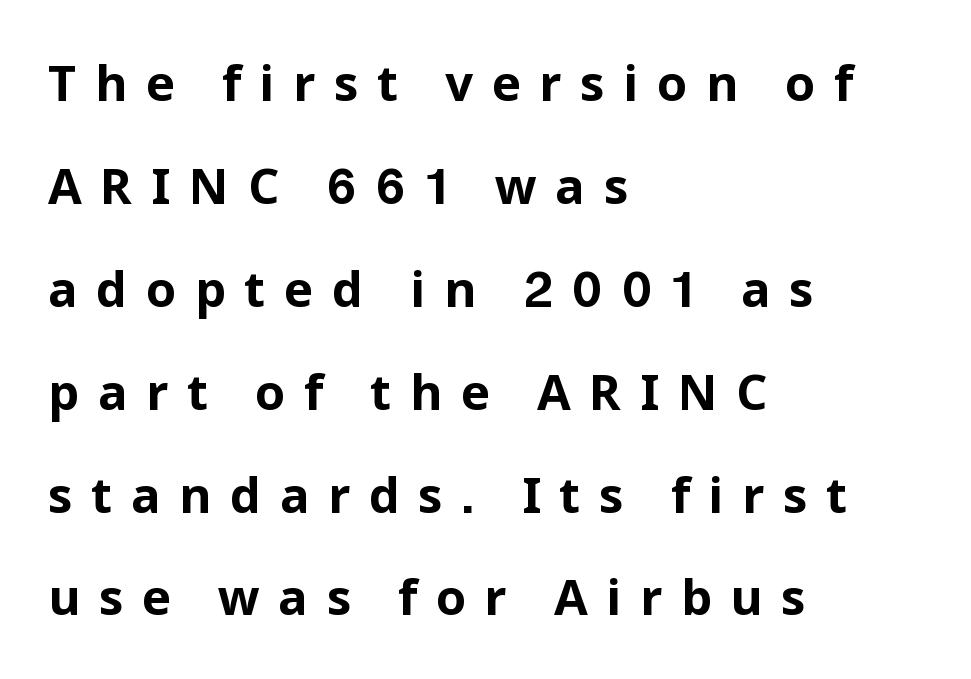
The lettering holds an erect, upright posture throughout. Spacing between characters has been opened up far beyond the box default. Bold? Absolutely — the strokes are thick and heavy. The letters advance in unequal steps, a hallmark of proportional type.
